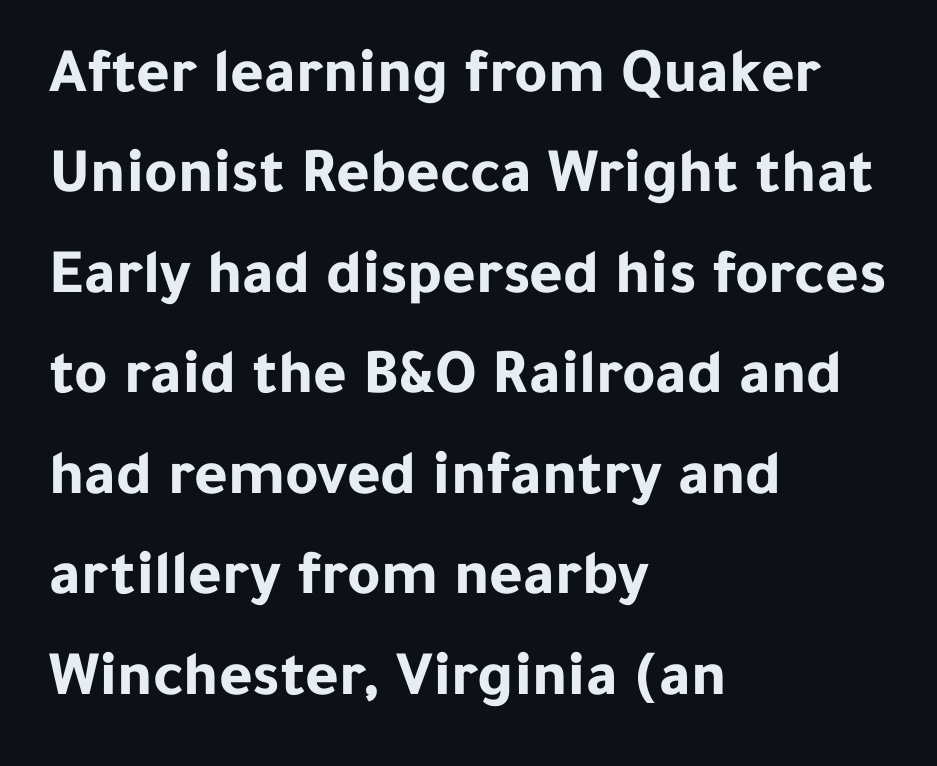
{"serif": "no", "italic": "no", "bold": "yes", "weight": "bold", "width": "normal", "stroke_contrast": "low", "x_height": "medium", "monospaced": "no", "underline": "no", "align": "left", "line_spacing": "normal", "line_spacing_ratio": 1.57, "letter_spacing": "normal", "letter_spacing_em": 0.0, "glyph_px": 64}
